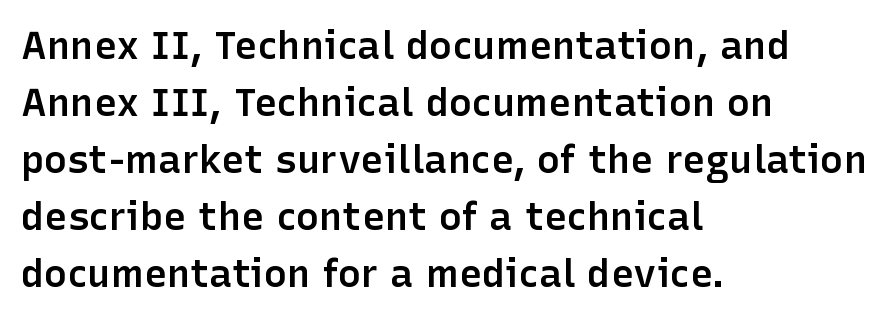
{"serif": "no", "italic": "no", "bold": "semi", "weight": "semibold", "width": "normal", "stroke_contrast": "low", "x_height": "medium", "monospaced": "no", "underline": "no", "align": "left", "line_spacing": "normal", "line_spacing_ratio": 1.46, "letter_spacing": "normal", "letter_spacing_em": 0.0, "glyph_px": 39}
